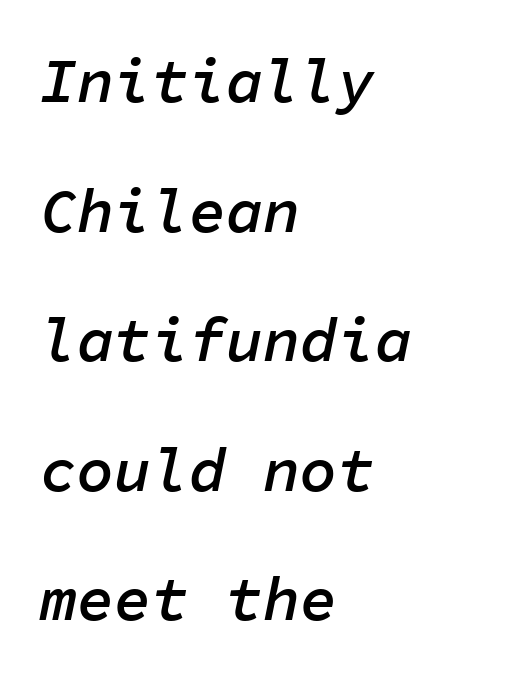
The image shows 62 px semibold type, italic (leaning right), monospaced; set left-aligned, loose line spacing (2.09x), normal letter spacing, not underlined; low stroke contrast and a medium x-height.
